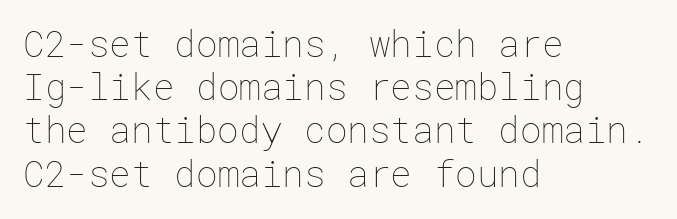
Q: Is the text bold? A: No.
Q: Is the text italic (slanted)? A: No, it is upright.
Q: Is the text underlined? A: No.
Q: How is the paragraph aligned? A: Left-aligned.
Q: Is the spacing between letters normal or unusually wide? A: Normal.
Q: Width (condensed, normal, or wide)? A: Normal.
Q: Stroke contrast? A: Low.
Q: x-height? A: Medium.
